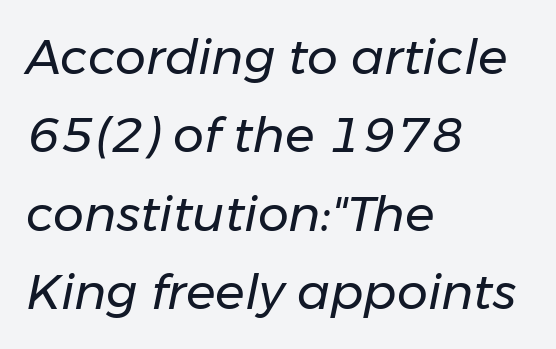
The image shows 49 px regular-weight type, italic (leaning right); set left-aligned, normal line spacing (1.6x), normal letter spacing, not underlined; low stroke contrast and a medium x-height.
